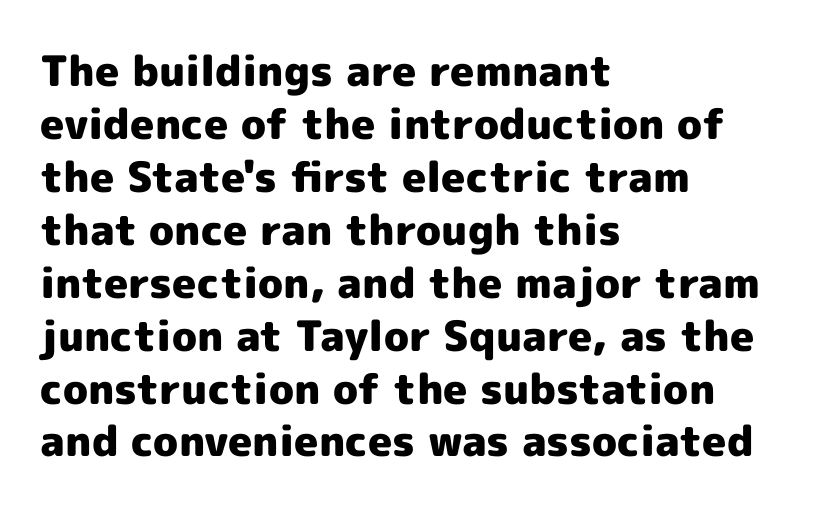
Vertically, the passage feels balanced, rows spaced as you'd expect. Type without underlining. You could not count columns in this text — the font is proportionally spaced. You'd pick this weight for a headline — it's a proper bold. The typography opts for an upright posture over an oblique one. The lines are quadded left.
